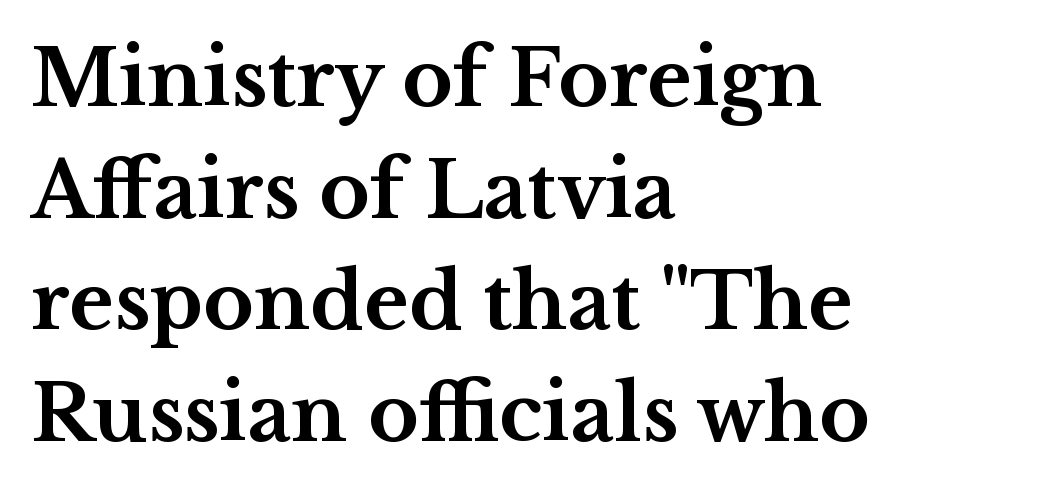
{"serif": "yes", "italic": "no", "bold": "yes", "weight": "bold", "width": "wide", "stroke_contrast": "medium", "x_height": "medium", "monospaced": "no", "underline": "no", "align": "left", "line_spacing": "normal", "line_spacing_ratio": 1.45, "letter_spacing": "normal", "letter_spacing_em": 0.0, "glyph_px": 77}
